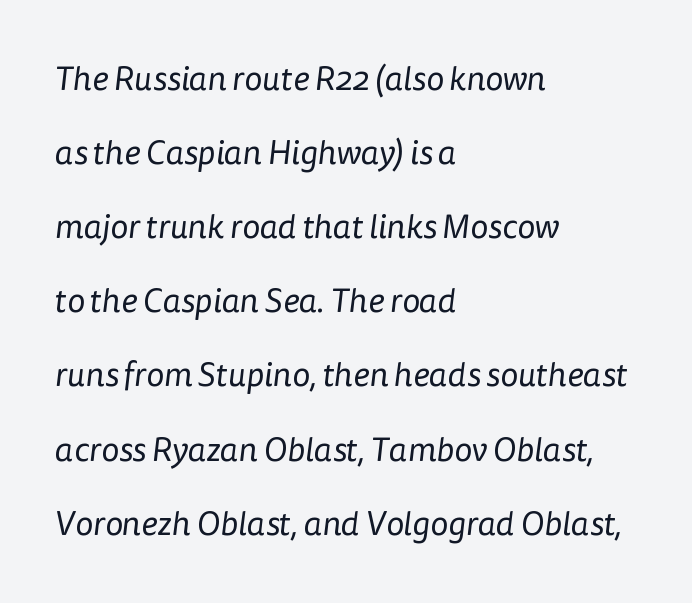
Is the letter spacing exaggerated? No — it looks like the ordinary default. Words float on clear page, feet unadorned. The lines are spread far apart with generous leading. Visually the block forms a straight wall on the left and a jagged coastline on the right. The rendering uses natural spacing where letterforms have individual widths.
